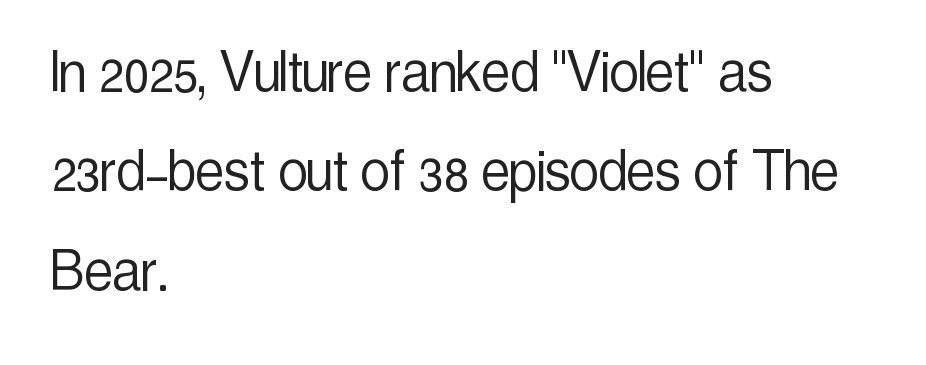
Q: Is the text bold? A: No.
Q: Is the text italic (slanted)? A: No, it is upright.
Q: Is the typeface a serif or a sans-serif typeface? A: Sans-serif.
Q: Is the text underlined? A: No.
Q: How is the paragraph aligned? A: Left-aligned.
Q: Is the spacing between letters normal or unusually wide? A: Normal.
Q: Is the spacing between lines tight, normal or loose? A: Normal.
Q: Width (condensed, normal, or wide)? A: Condensed.
Q: x-height? A: Medium.
Q: Monospaced? A: No.
